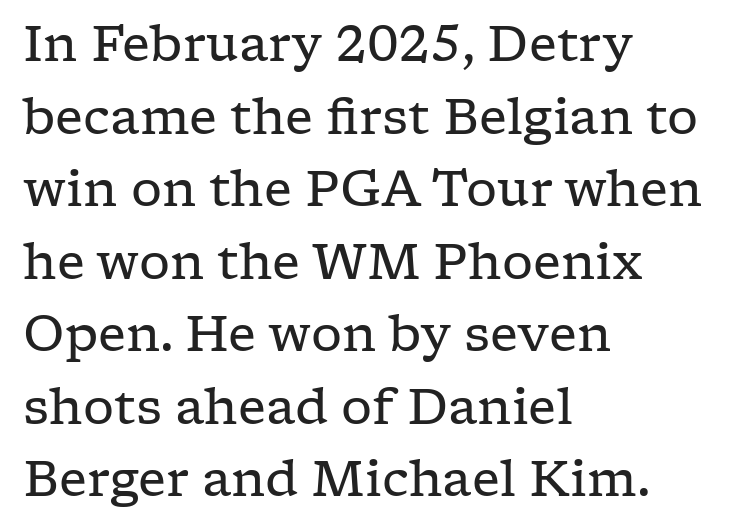
{"serif": "yes", "italic": "no", "bold": "no", "weight": "regular", "width": "wide", "stroke_contrast": "low", "x_height": "medium", "monospaced": "no", "underline": "no", "align": "left", "line_spacing": "normal", "line_spacing_ratio": 1.48, "letter_spacing": "normal", "letter_spacing_em": 0.0, "glyph_px": 49}
